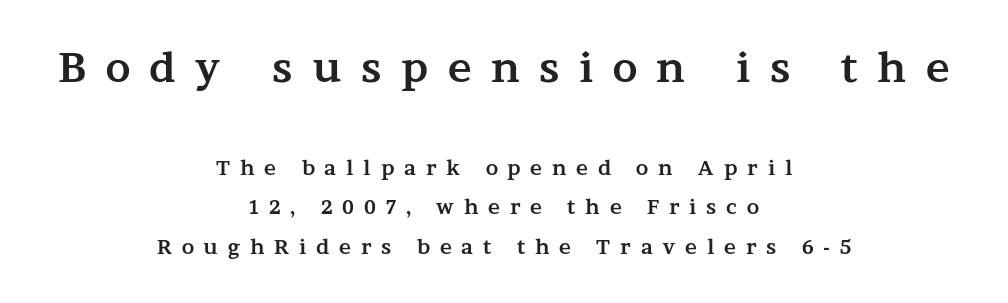
The text block is weighted toward neither margin, spreading evenly from the middle. Typesetter's note: full bold, strokes at maximum text heaviness. A typesetter would call this heavily tracked-out type. Between these two stacked blocks, the higher one wins on size. These lines stand farther apart than default settings would place them.
